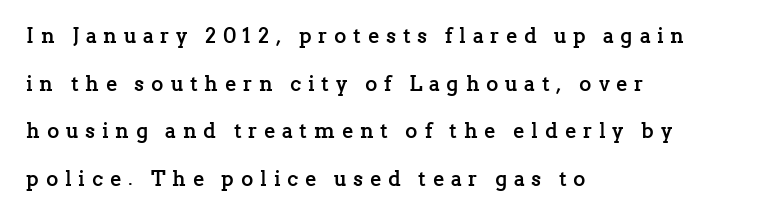
This sample uses an upright cut, with every glyph sitting square on the baseline. Any mark beneath the type? The region is blank. Does the weight exceed regular? Yes, all the way to bold. Airy leading.
